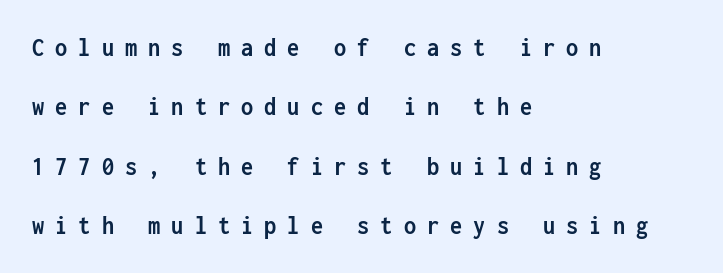
Q: Is the text bold? A: Yes.
Q: Is the text italic (slanted)? A: No, it is upright.
Q: Is the text underlined? A: No.
Q: How is the paragraph aligned? A: Left-aligned.
Q: Is the spacing between letters normal or unusually wide? A: Unusually wide.
Q: Is the spacing between lines tight, normal or loose? A: Loose.
